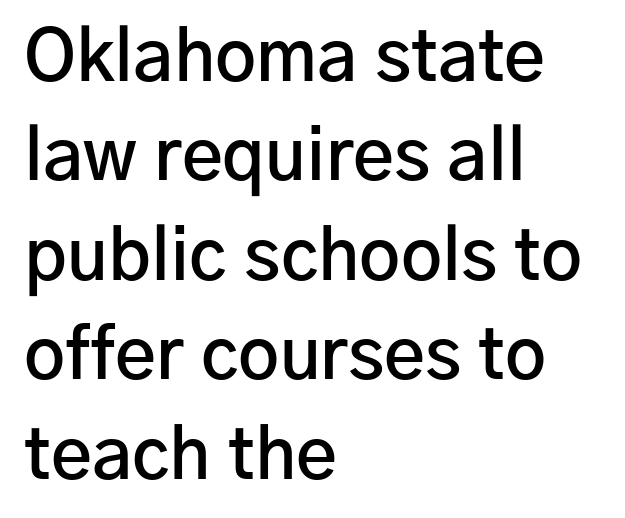
The image shows 71 px semibold sans-serif type, upright; set left-aligned, normal line spacing (1.4x), normal letter spacing, not underlined; low stroke contrast and a medium x-height.
